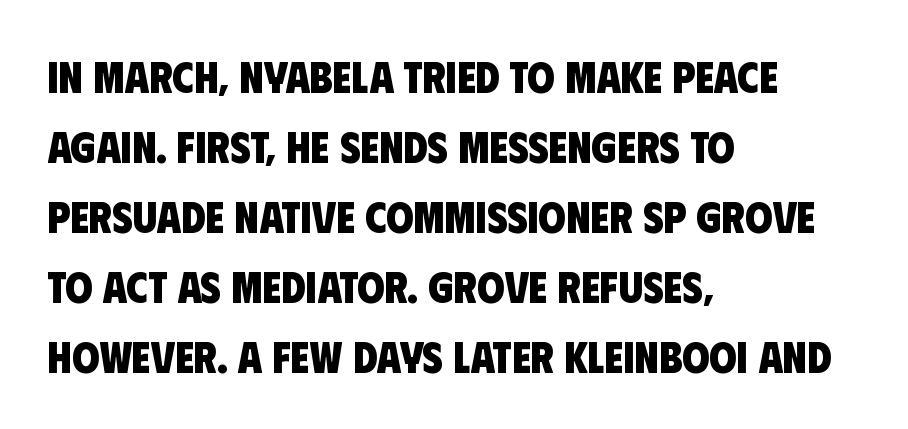
The image shows 44 px heavy, condensed sans-serif type; set left-aligned, normal line spacing (1.59x), normal letter spacing, not underlined; low stroke contrast and a large x-height.
